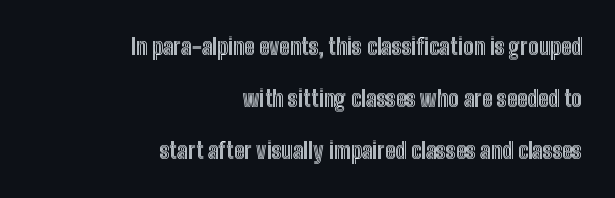
{"italic": "no", "underline": "no", "align": "right", "line_spacing": "loose", "line_spacing_ratio": 2.37, "letter_spacing": "normal", "letter_spacing_em": 0.0, "glyph_px": 22}
